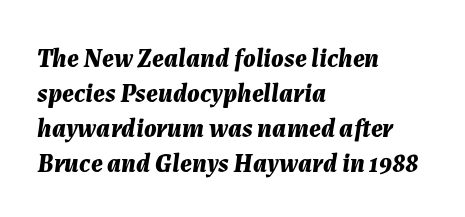
Type without underlining. Characters follow at the spacing the type designer built in. Does the weight exceed regular? Yes, all the way to bold. Layout note: lines flush left.
